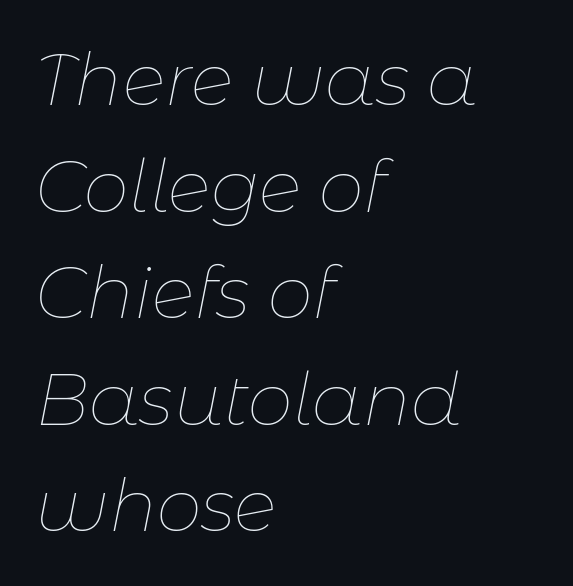
Q: Is the text bold? A: No.
Q: Is the text italic (slanted)? A: Yes, it leans right by about 11 degrees.
Q: Is the text underlined? A: No.
Q: How is the paragraph aligned? A: Left-aligned.
Q: Is the spacing between letters normal or unusually wide? A: Normal.
Q: Is the spacing between lines tight, normal or loose? A: Normal.
Q: Width (condensed, normal, or wide)? A: Normal.
Q: Stroke contrast? A: Low.
Q: x-height? A: Medium.
Q: Monospaced? A: No.
